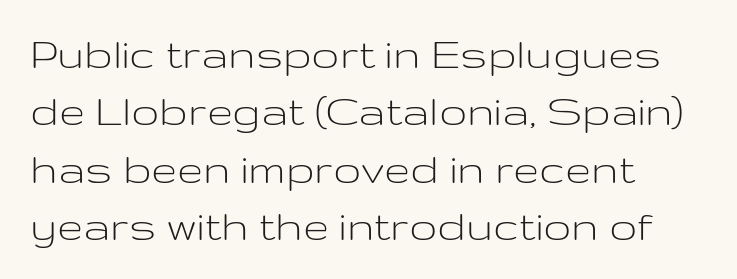
{"serif": "no", "italic": "no", "bold": "no", "weight": "light", "width": "wide", "stroke_contrast": "low", "x_height": "medium", "monospaced": "no", "underline": "no", "align": "left", "line_spacing_ratio": 1.22, "letter_spacing": "normal", "letter_spacing_em": 0.0, "glyph_px": 47}
